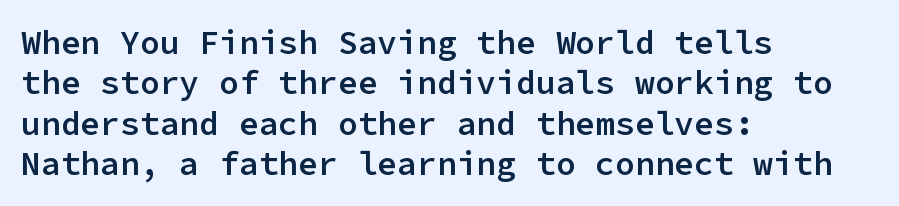
The image shows 33 px semibold sans-serif type, upright, monospaced; set left-aligned, line spacing 1.22x, normal letter spacing, not underlined; low stroke contrast and a medium x-height.
